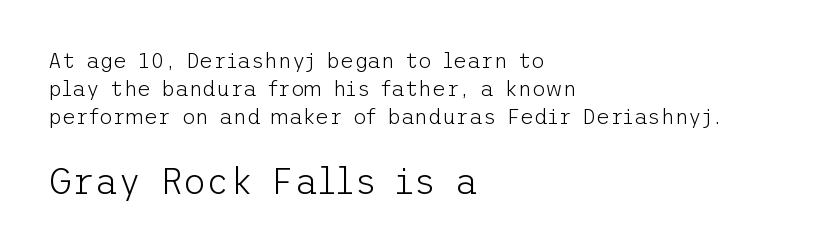
{"serif": "no", "italic": "no", "bold": "no", "weight": "light", "width": "normal", "stroke_contrast": "low", "x_height": "medium", "underline": "no", "align": "left", "line_spacing": "normal", "line_spacing_ratio": 1.33, "letter_spacing": "normal", "letter_spacing_em": 0.0, "larger_block": "second", "size_ratio": 1.71, "glyph_px": 36}
